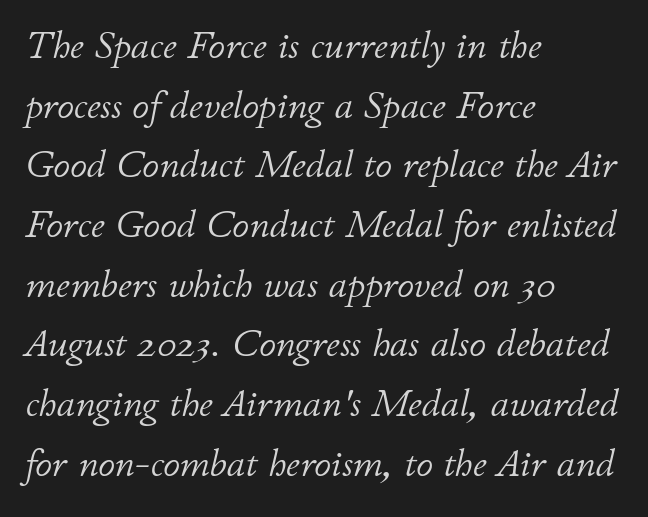
Q: Is the text bold? A: No.
Q: Is the text italic (slanted)? A: Yes, it leans right by about 11 degrees.
Q: Is the text underlined? A: No.
Q: How is the paragraph aligned? A: Left-aligned.
Q: Is the spacing between letters normal or unusually wide? A: Normal.
Q: Is the spacing between lines tight, normal or loose? A: Normal.
Q: Width (condensed, normal, or wide)? A: Normal.
Q: Stroke contrast? A: Low.
Q: x-height? A: Small.
Q: Monospaced? A: No.
